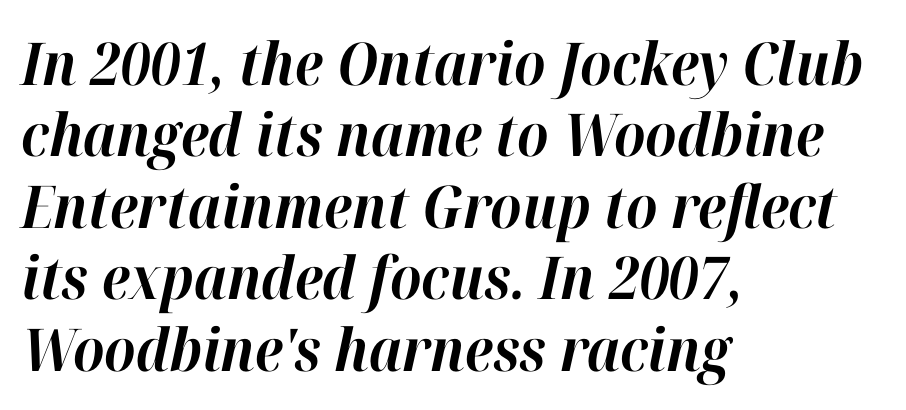
{"italic": "yes", "lean": "right", "slant_degrees": 12, "bold": "yes", "weight": "bold", "width": "normal", "stroke_contrast": "high", "x_height": "medium", "monospaced": "no", "underline": "no", "align": "left", "line_spacing_ratio": 1.21, "letter_spacing": "normal", "letter_spacing_em": 0.0, "glyph_px": 59}
